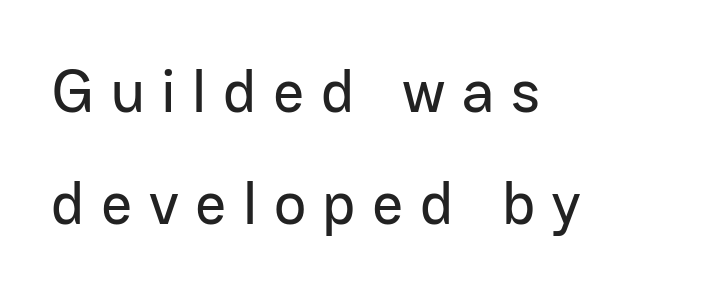
{"serif": "no", "italic": "no", "width": "normal", "stroke_contrast": "low", "x_height": "medium", "monospaced": "no", "underline": "no", "align": "left", "line_spacing_ratio": 1.83, "letter_spacing": "wide", "letter_spacing_em": 0.27, "glyph_px": 61}
